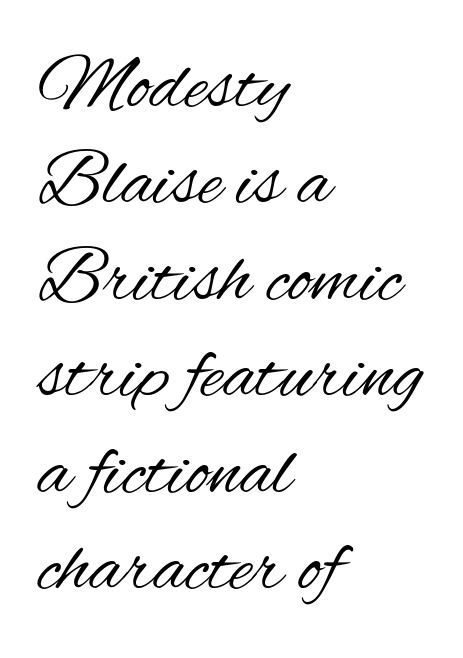
{"serif": "no", "bold": "no", "weight": "regular", "width": "condensed", "stroke_contrast": "medium", "x_height": "small", "monospaced": "no", "underline": "no", "align": "left", "line_spacing_ratio": 1.22, "letter_spacing": "normal", "letter_spacing_em": 0.0, "glyph_px": 79}
